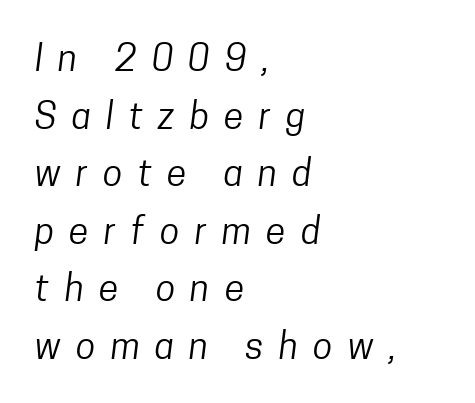
{"serif": "no", "bold": "no", "weight": "regular", "width": "condensed", "stroke_contrast": "low", "x_height": "medium", "monospaced": "no", "underline": "no", "align": "left", "line_spacing": "normal", "line_spacing_ratio": 1.6, "letter_spacing": "wide", "letter_spacing_em": 0.42, "glyph_px": 36}
